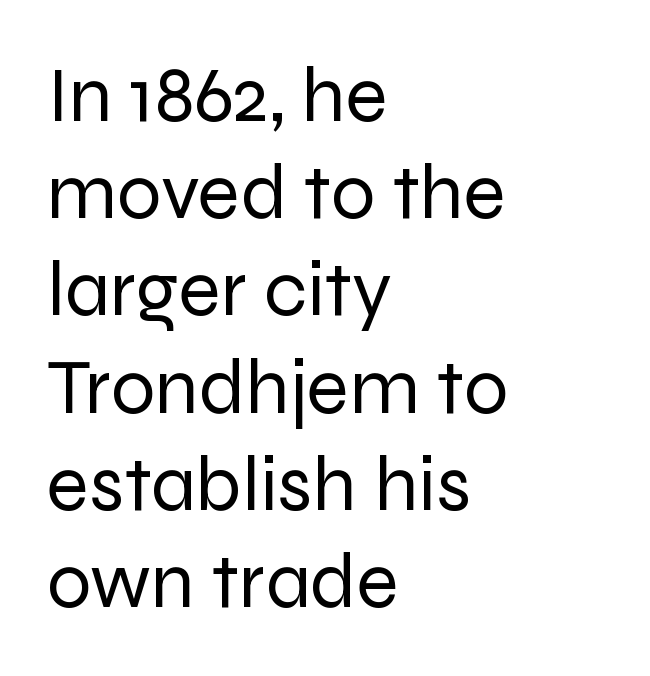
Q: Is the text bold? A: No.
Q: Is the text italic (slanted)? A: No, it is upright.
Q: Is the typeface a serif or a sans-serif typeface? A: Sans-serif.
Q: Is the text underlined? A: No.
Q: How is the paragraph aligned? A: Left-aligned.
Q: Is the spacing between letters normal or unusually wide? A: Normal.
Q: Width (condensed, normal, or wide)? A: Normal.
Q: Stroke contrast? A: Low.
Q: x-height? A: Medium.
Q: Monospaced? A: No.
